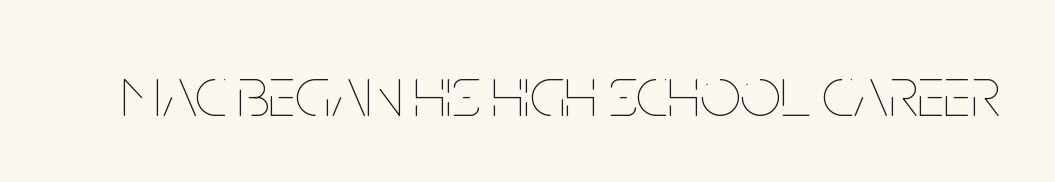
Upright lettering throughout. Stroke mass is kept to a normal reading level or below. Tracking here is standard; glyphs follow each other at the usual distance. Only glyphs here, with clear space below each row. Here the designer chose a conventional face with non-uniform glyph widths.
